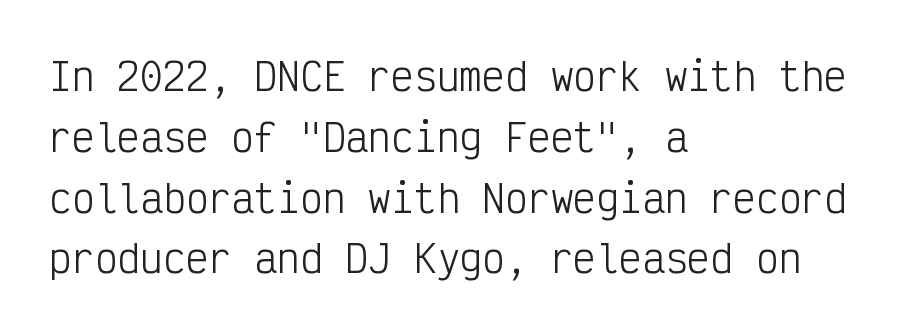
Q: Is the text bold? A: No.
Q: Is the text italic (slanted)? A: No, it is upright.
Q: Is the typeface a serif or a sans-serif typeface? A: Sans-serif.
Q: Is the text underlined? A: No.
Q: How is the paragraph aligned? A: Left-aligned.
Q: Is the spacing between letters normal or unusually wide? A: Normal.
Q: Is the spacing between lines tight, normal or loose? A: Normal.
Q: Width (condensed, normal, or wide)? A: Condensed.
Q: Stroke contrast? A: Low.
Q: x-height? A: Medium.
Q: Monospaced? A: Yes.
